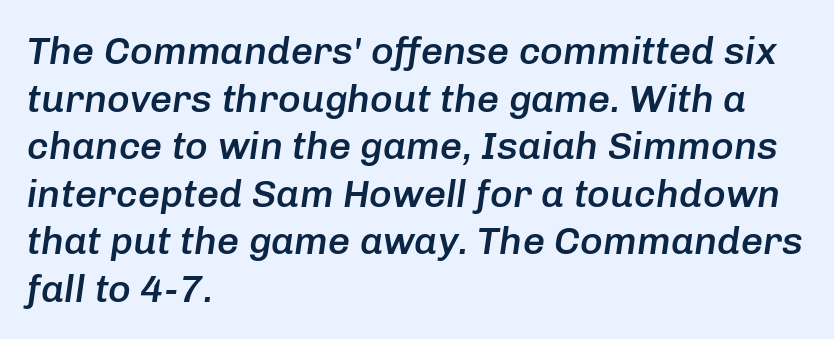
Q: Is the text bold? A: Semi-bold.
Q: Is the text italic (slanted)? A: Yes, it leans right by about 8 degrees.
Q: Is the text underlined? A: No.
Q: How is the paragraph aligned? A: Left-aligned.
Q: Is the spacing between letters normal or unusually wide? A: Normal.
Q: Width (condensed, normal, or wide)? A: Normal.
Q: Stroke contrast? A: Low.
Q: x-height? A: Medium.
Q: Monospaced? A: No.
